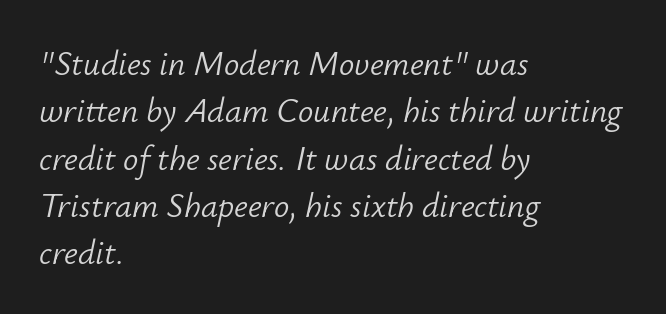
{"italic": "yes", "lean": "right", "slant_degrees": 12, "bold": "no", "weight": "light", "width": "normal", "stroke_contrast": "low", "x_height": "small", "monospaced": "no", "underline": "no", "align": "left", "line_spacing": "normal", "line_spacing_ratio": 1.39, "letter_spacing": "normal", "letter_spacing_em": 0.0, "glyph_px": 34}
